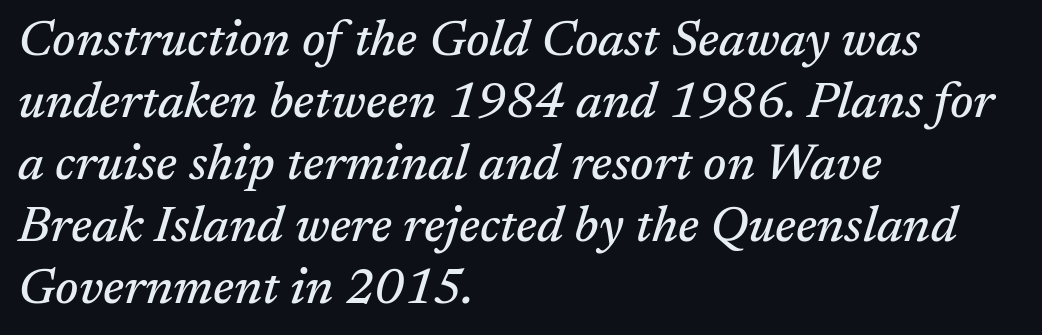
{"serif": "yes", "italic": "yes", "lean": "right", "slant_degrees": 17, "width": "normal", "stroke_contrast": "medium", "x_height": "medium", "monospaced": "no", "underline": "no", "align": "left", "line_spacing_ratio": 1.24, "letter_spacing": "normal", "letter_spacing_em": 0.0, "glyph_px": 50}
